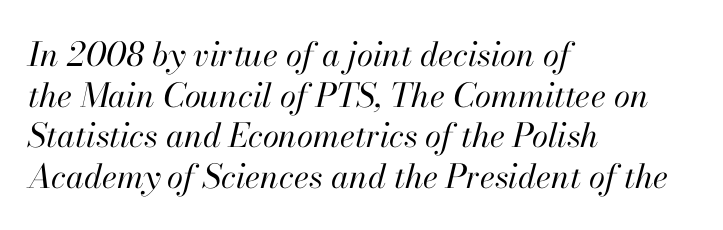
{"italic": "yes", "lean": "right", "slant_degrees": 13, "bold": "no", "weight": "regular", "width": "normal", "stroke_contrast": "high", "x_height": "small", "monospaced": "no", "underline": "no", "align": "left", "line_spacing_ratio": 1.23, "letter_spacing": "normal", "letter_spacing_em": 0.0, "glyph_px": 33}
